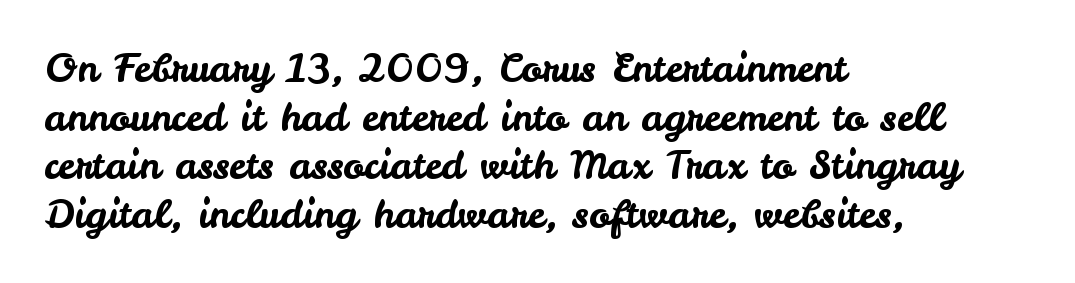
The image shows 39 px sans-serif type; set left-aligned, normal line spacing (1.25x), normal letter spacing, not underlined; low stroke contrast and a small x-height.
